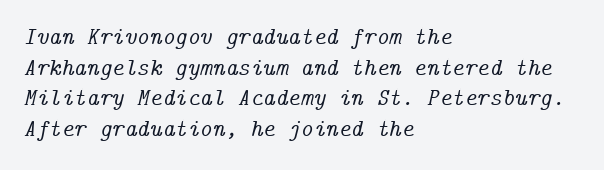
Q: Is the text italic (slanted)? A: Yes, it leans right by about 14 degrees.
Q: Is the text underlined? A: No.
Q: How is the paragraph aligned? A: Left-aligned.
Q: Is the spacing between letters normal or unusually wide? A: Normal.
Q: Is the spacing between lines tight, normal or loose? A: Normal.
